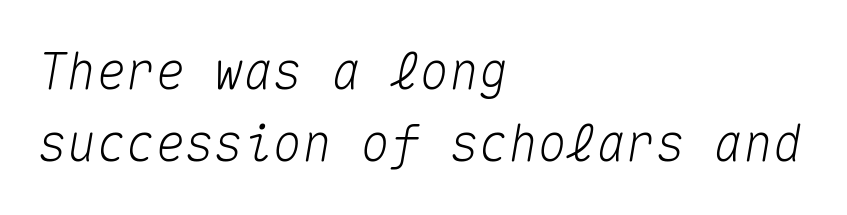
{"italic": "yes", "lean": "right", "slant_degrees": 10, "width": "normal", "stroke_contrast": "medium", "x_height": "medium", "monospaced": "yes", "underline": "no", "align": "left", "line_spacing": "normal", "line_spacing_ratio": 1.46, "letter_spacing": "normal", "letter_spacing_em": 0.0, "glyph_px": 49}
